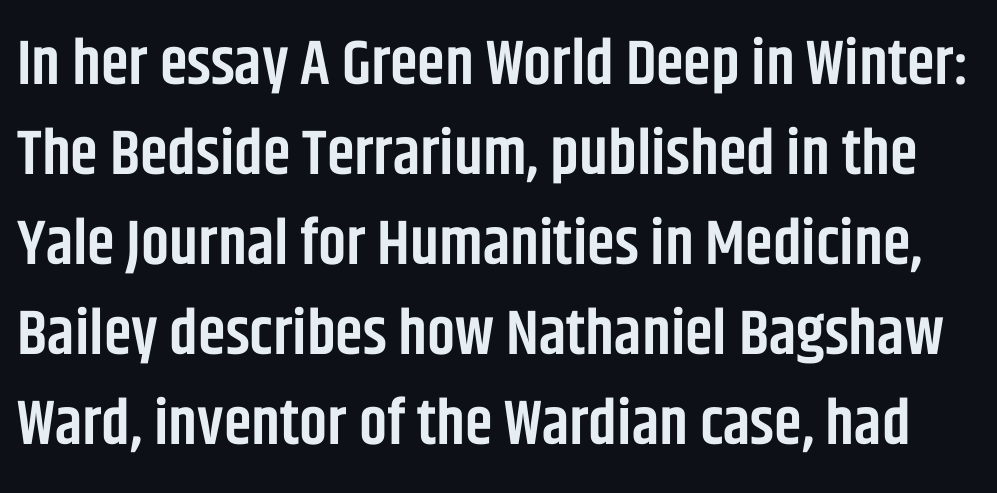
Q: Is the text bold? A: Semi-bold.
Q: Is the text italic (slanted)? A: No, it is upright.
Q: Is the typeface a serif or a sans-serif typeface? A: Sans-serif.
Q: Is the text underlined? A: No.
Q: Is the spacing between letters normal or unusually wide? A: Normal.
Q: Is the spacing between lines tight, normal or loose? A: Normal.
Q: Width (condensed, normal, or wide)? A: Condensed.
Q: Stroke contrast? A: Low.
Q: x-height? A: Large.
Q: Monospaced? A: No.
